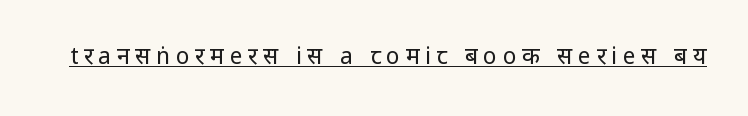
Q: Is the text bold? A: No.
Q: Is the text italic (slanted)? A: No, it is upright.
Q: Is the text underlined? A: Yes.
Q: Is the spacing between letters normal or unusually wide? A: Unusually wide.
